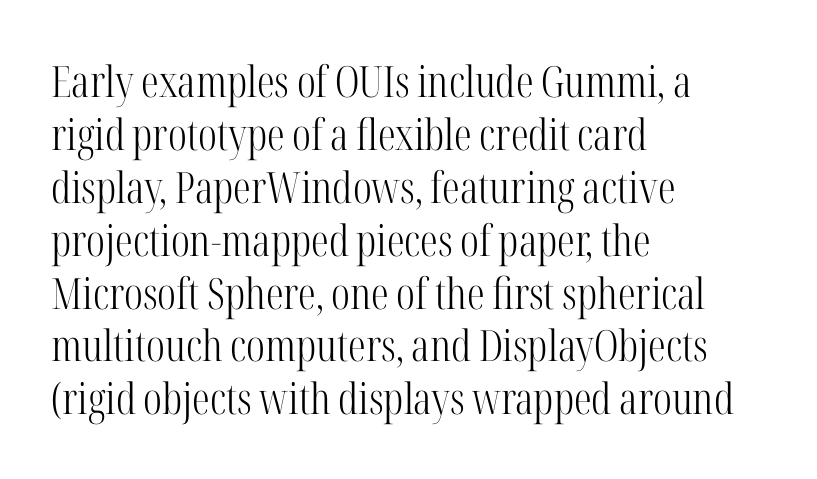
{"serif": "yes", "italic": "no", "bold": "no", "weight": "light", "width": "condensed", "stroke_contrast": "high", "x_height": "medium", "monospaced": "no", "underline": "no", "align": "left", "line_spacing_ratio": 1.23, "letter_spacing": "normal", "letter_spacing_em": 0.0, "glyph_px": 43}
